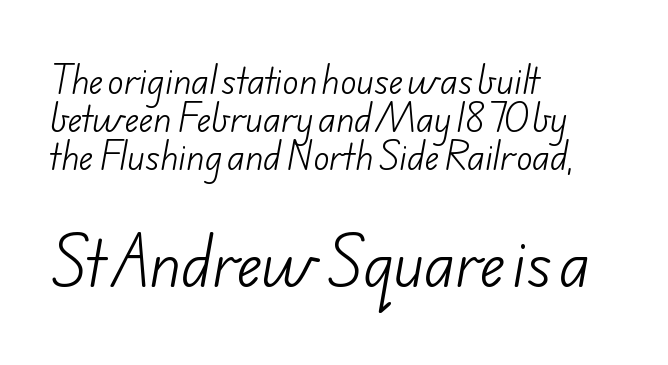
Q: Is the text bold? A: No.
Q: Is the typeface a serif or a sans-serif typeface? A: Sans-serif.
Q: Is the text underlined? A: No.
Q: How is the paragraph aligned? A: Left-aligned.
Q: Is the spacing between letters normal or unusually wide? A: Normal.
Q: Is the spacing between lines tight, normal or loose? A: Tight.
Q: Which block of text is set in a larger size, the first (top) or the second (bottom)? A: The second (bottom) one.
Q: Width (condensed, normal, or wide)? A: Normal.
Q: Stroke contrast? A: Low.
Q: x-height? A: Small.
Q: Monospaced? A: No.
